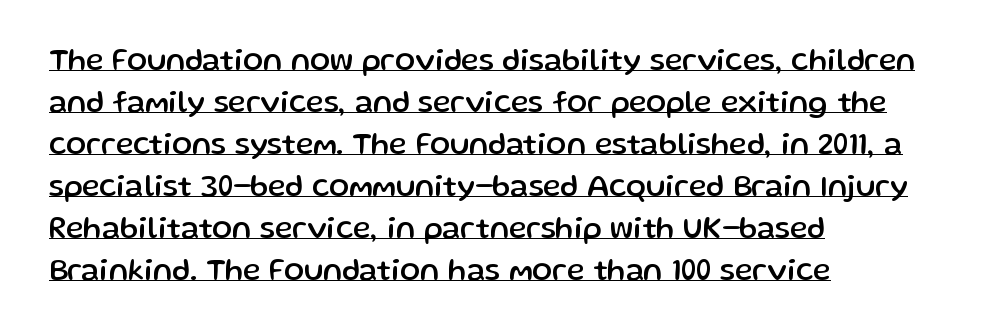
The image shows 30 px sans-serif type, upright; set left-aligned, normal line spacing (1.4x), normal letter spacing, underlined; low stroke contrast and a medium x-height.
